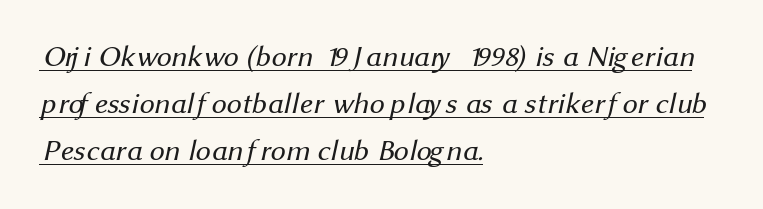
Q: Is the text bold? A: No.
Q: Is the typeface a serif or a sans-serif typeface? A: Sans-serif.
Q: Is the text underlined? A: Yes.
Q: How is the paragraph aligned? A: Left-aligned.
Q: Is the spacing between letters normal or unusually wide? A: Normal.
Q: Is the spacing between lines tight, normal or loose? A: Normal.
Q: Width (condensed, normal, or wide)? A: Normal.
Q: Stroke contrast? A: Medium.
Q: x-height? A: Medium.
Q: Monospaced? A: No.
